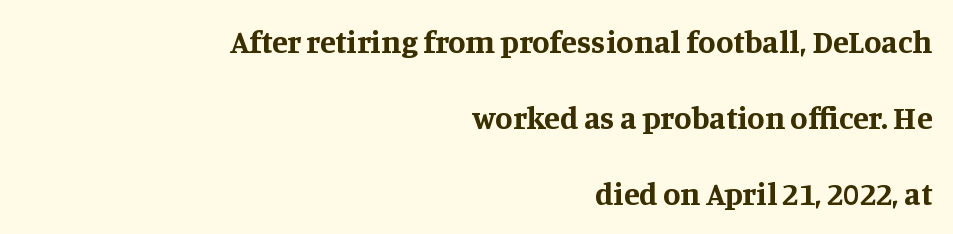
{"serif": "yes", "italic": "no", "bold": "yes", "weight": "bold", "width": "normal", "stroke_contrast": "medium", "x_height": "large", "monospaced": "no", "underline": "no", "align": "right", "line_spacing": "loose", "line_spacing_ratio": 2.37, "letter_spacing": "normal", "letter_spacing_em": 0.0, "glyph_px": 32}
